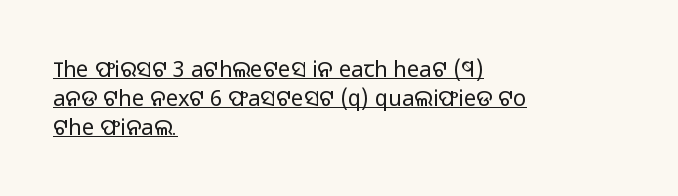
Q: Is the text bold? A: No.
Q: Is the text italic (slanted)? A: No, it is upright.
Q: Is the text underlined? A: Yes.
Q: How is the paragraph aligned? A: Left-aligned.
Q: Is the spacing between letters normal or unusually wide? A: Normal.
Q: Is the spacing between lines tight, normal or loose? A: Normal.
